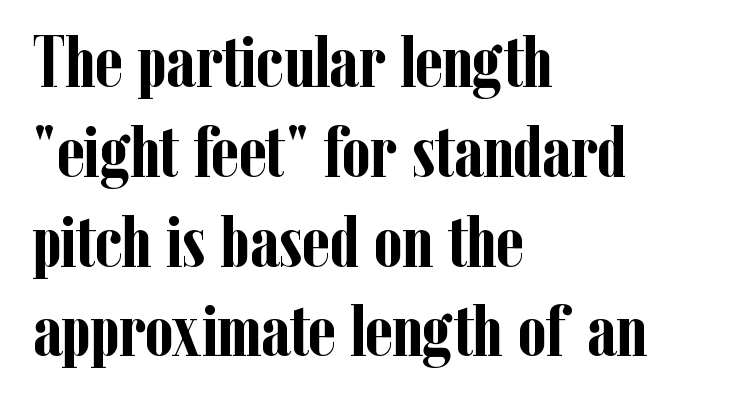
Nope, not italic — everything's standing straight. There is no visible air inserted between adjacent glyphs. Where is the straight margin? On the left. The passage shown is not underscored anywhere. The letters carry serifs — small finishing strokes at the ends of their stems. Do the characters align in a grid? No, the font is proportional.
